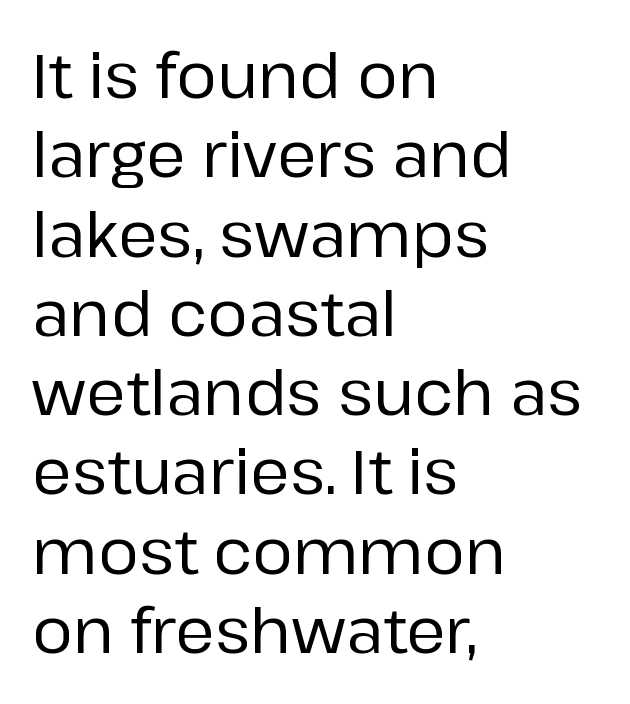
The image shows 61 px sans-serif type, upright; set left-aligned, normal line spacing (1.3x), normal letter spacing, not underlined; low stroke contrast and a medium x-height.
